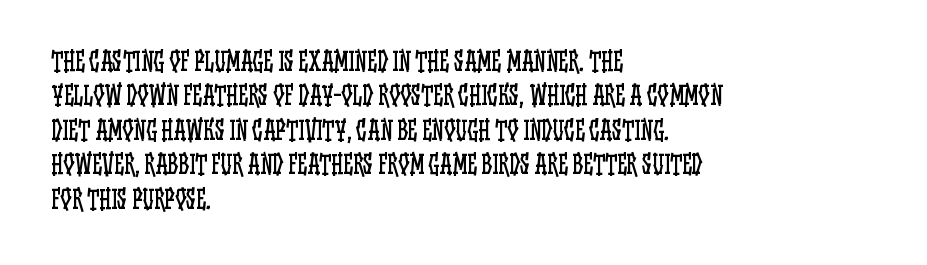
Q: Is the text bold? A: No.
Q: Is the text italic (slanted)? A: No, it is upright.
Q: Is the text underlined? A: No.
Q: How is the paragraph aligned? A: Left-aligned.
Q: Is the spacing between letters normal or unusually wide? A: Normal.
Q: Is the spacing between lines tight, normal or loose? A: Normal.
